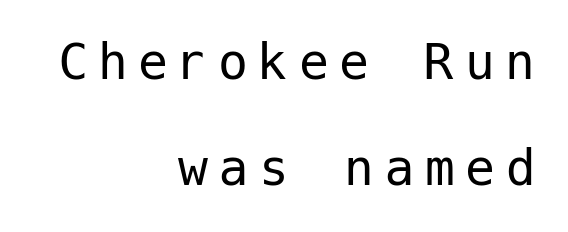
The image shows 60 px regular-weight sans-serif type, upright; set right-aligned, line spacing 1.77x, not underlined; low stroke contrast and a medium x-height.
